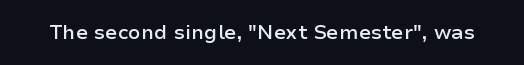
Q: Is the text bold? A: Semi-bold.
Q: Is the text italic (slanted)? A: No, it is upright.
Q: Is the text underlined? A: No.
Q: Is the spacing between letters normal or unusually wide? A: Normal.
